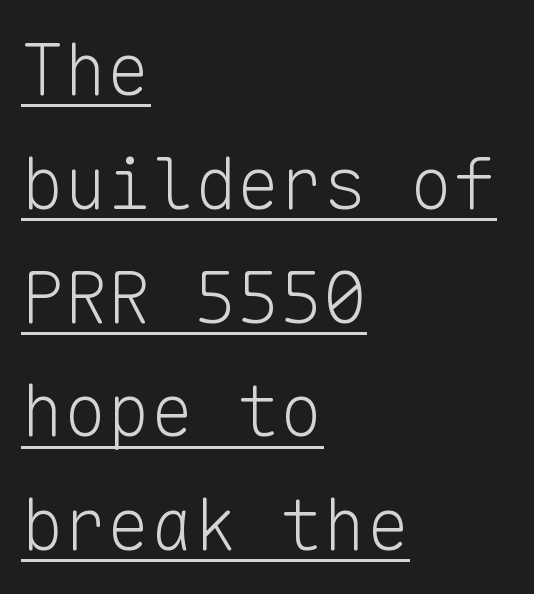
The image shows 72 px light sans-serif type, upright, monospaced; set left-aligned, normal line spacing (1.58x), normal letter spacing, underlined; low stroke contrast and a medium x-height.
